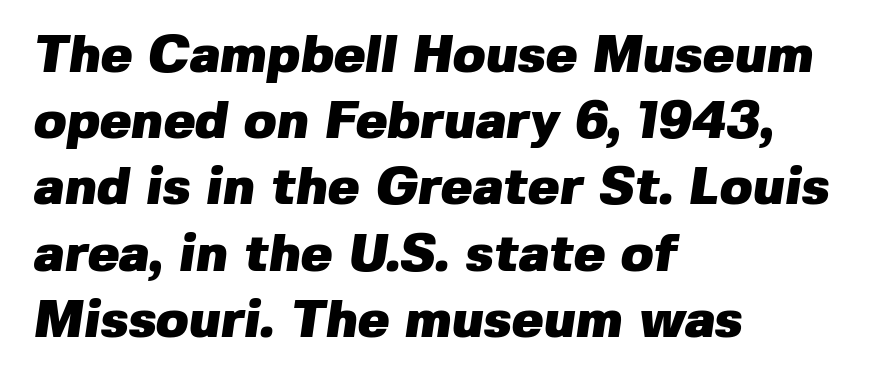
The image shows 53 px heavy sans-serif type; set left-aligned, normal line spacing (1.25x), normal letter spacing, not underlined; low stroke contrast and a medium x-height.
